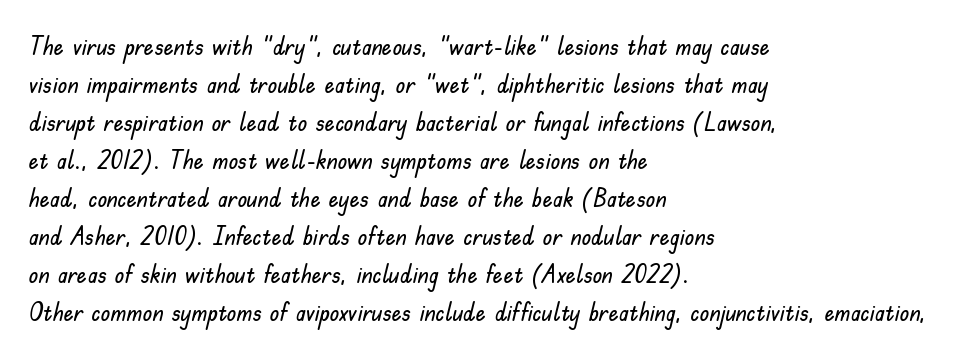
Plain, unruled lines of type. Each word holds together tightly as a unit, with standard inter-letter gaps. Every row of glyphs begins at an identical x-position on the left. Leading matches the norm, producing a regular column.
